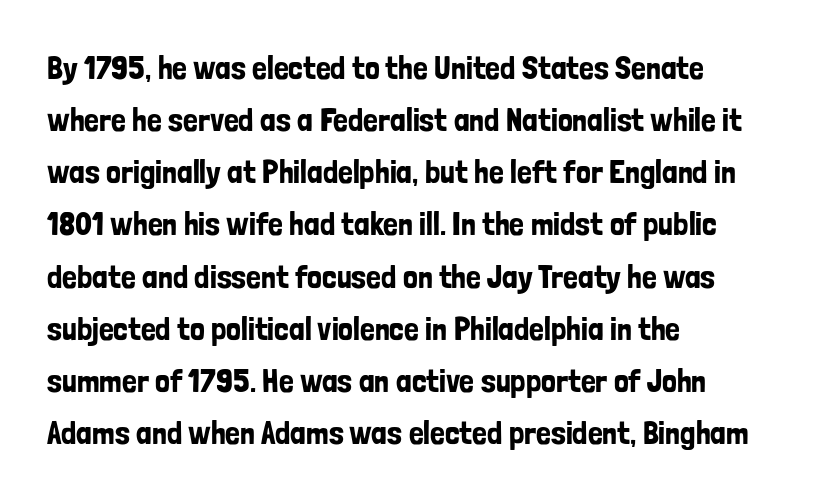
Q: Is the text italic (slanted)? A: No, it is upright.
Q: Is the typeface a serif or a sans-serif typeface? A: Sans-serif.
Q: Is the text underlined? A: No.
Q: How is the paragraph aligned? A: Left-aligned.
Q: Is the spacing between letters normal or unusually wide? A: Normal.
Q: Is the spacing between lines tight, normal or loose? A: Normal.
Q: Width (condensed, normal, or wide)? A: Condensed.
Q: Stroke contrast? A: Low.
Q: x-height? A: Medium.
Q: Monospaced? A: No.
